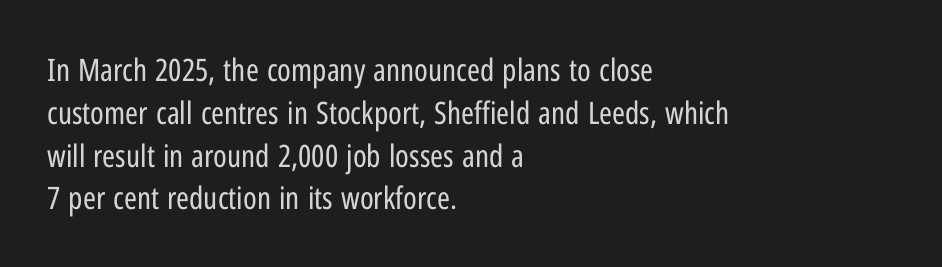
The image shows 31 px regular-weight, condensed sans-serif type, upright; set left-aligned, normal line spacing (1.38x), normal letter spacing, not underlined; low stroke contrast and a medium x-height.
